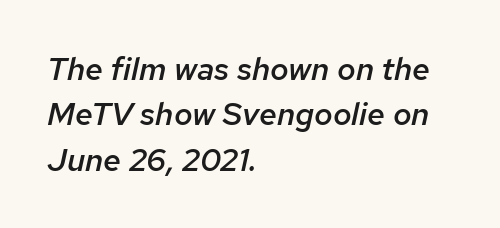
Q: Is the text bold? A: Semi-bold.
Q: Is the text italic (slanted)? A: Yes, it leans right by about 12 degrees.
Q: Is the text underlined? A: No.
Q: How is the paragraph aligned? A: Left-aligned.
Q: Is the spacing between letters normal or unusually wide? A: Normal.
Q: Is the spacing between lines tight, normal or loose? A: Normal.
Q: Width (condensed, normal, or wide)? A: Normal.
Q: Stroke contrast? A: Low.
Q: x-height? A: Medium.
Q: Monospaced? A: No.
